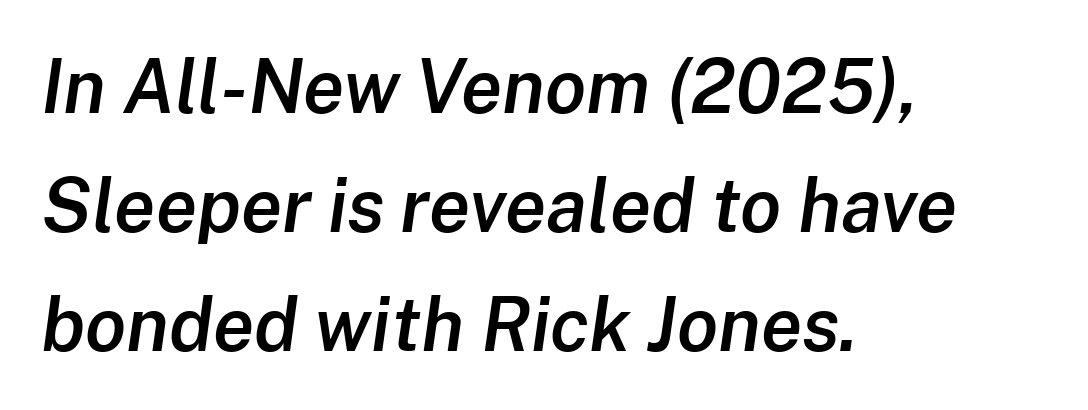
{"italic": "yes", "lean": "right", "slant_degrees": 8, "bold": "semi", "weight": "semibold", "width": "normal", "stroke_contrast": "low", "x_height": "medium", "monospaced": "no", "underline": "no", "align": "left", "line_spacing": "normal", "line_spacing_ratio": 1.59, "letter_spacing": "normal", "letter_spacing_em": 0.0, "glyph_px": 75}
